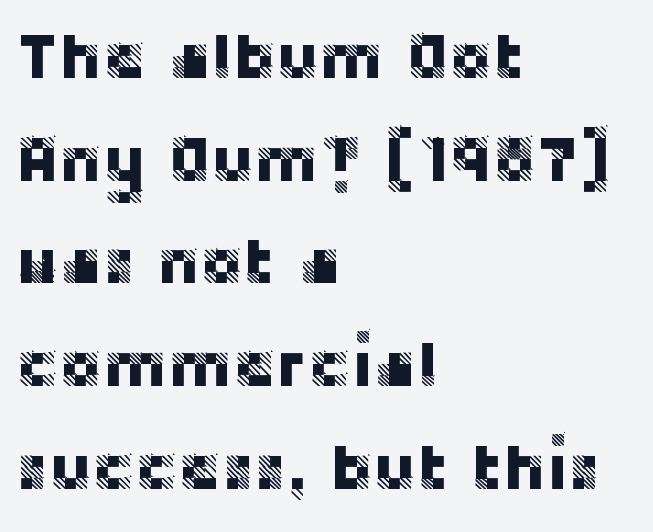
{"serif": "no", "italic": "no", "width": "normal", "stroke_contrast": "low", "x_height": "large", "monospaced": "no", "underline": "no", "align": "left", "line_spacing": "normal", "line_spacing_ratio": 1.58, "letter_spacing": "normal", "letter_spacing_em": 0.0, "glyph_px": 65}
